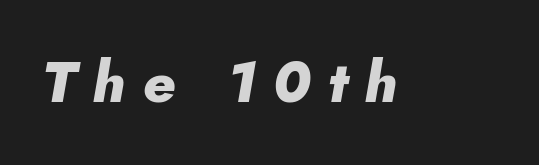
{"italic": "yes", "lean": "right", "slant_degrees": 10, "bold": "yes", "weight": "heavy", "width": "normal", "stroke_contrast": "low", "x_height": "small", "monospaced": "no", "underline": "no", "letter_spacing": "wide", "letter_spacing_em": 0.29, "glyph_px": 58}
